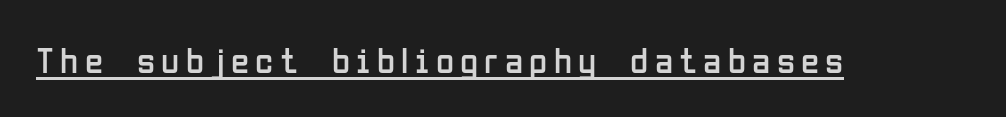
The image shows 37 px regular-weight, condensed sans-serif type, upright; set underlined; low stroke contrast and a medium x-height.
